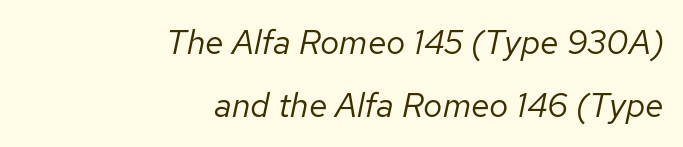
{"italic": "yes", "lean": "right", "slant_degrees": 12, "bold": "no", "weight": "regular", "width": "normal", "stroke_contrast": "low", "x_height": "medium", "monospaced": "no", "underline": "no", "align": "right", "line_spacing_ratio": 1.84, "letter_spacing": "normal", "letter_spacing_em": 0.0, "glyph_px": 34}
